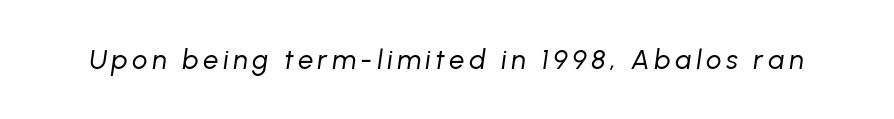
Q: Is the text bold? A: No.
Q: Is the text italic (slanted)? A: Yes, it leans right by about 8 degrees.
Q: Is the text underlined? A: No.
